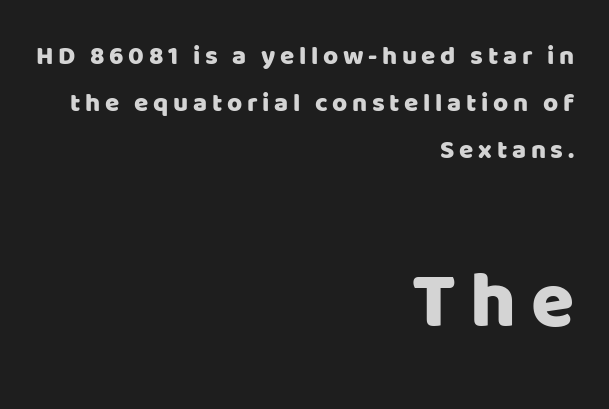
The image shows 79 px sans-serif type, upright; set right-aligned, line spacing 1.81x, not underlined; the second (bottom) block is 3.04x larger; low stroke contrast and a large x-height.
